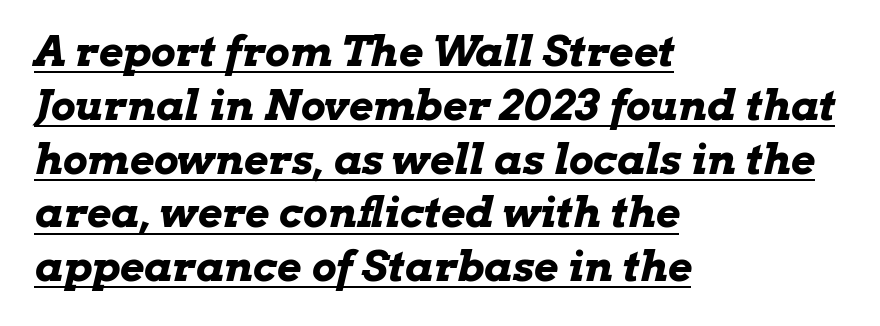
Each new line begins a customary step beneath the previous one. A student would call this left alignment; a typographer would say flush left, rag right. Is the type bold? Yes — the strokes are clearly thick and heavy. When letters slant like this, we call the style italic. Compared with undecorated copy, this sample adds a rule below the words.
